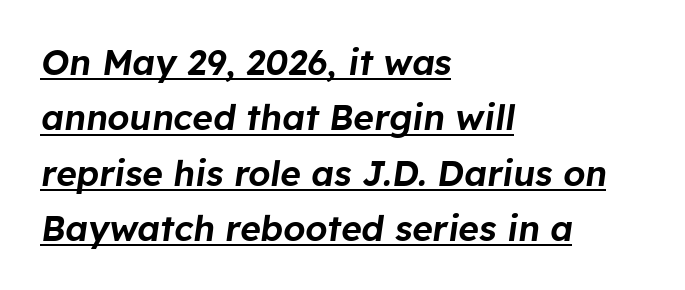
{"italic": "yes", "lean": "right", "slant_degrees": 8, "width": "normal", "stroke_contrast": "low", "x_height": "medium", "monospaced": "no", "underline": "yes", "align": "left", "line_spacing": "normal", "line_spacing_ratio": 1.58, "letter_spacing": "normal", "letter_spacing_em": 0.0, "glyph_px": 35}
